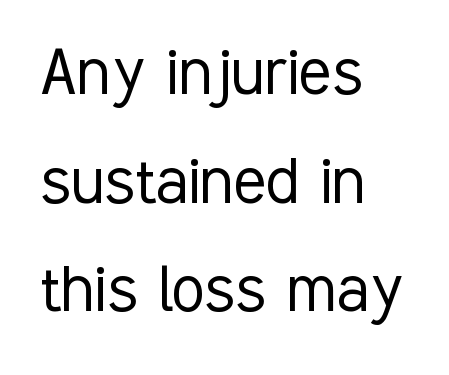
The image shows 76 px light, condensed sans-serif type, upright; set left-aligned, normal line spacing (1.43x), normal letter spacing, not underlined; low stroke contrast and a medium x-height.
